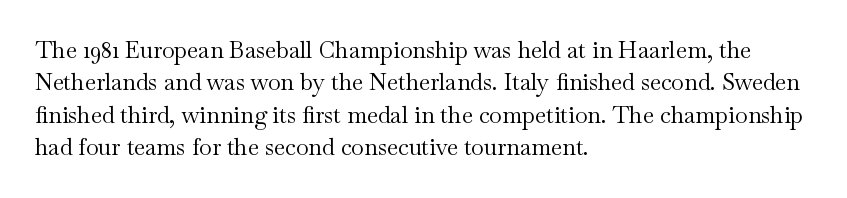
Q: Is the text bold? A: No.
Q: Is the text italic (slanted)? A: No, it is upright.
Q: Is the text underlined? A: No.
Q: How is the paragraph aligned? A: Left-aligned.
Q: Is the spacing between letters normal or unusually wide? A: Normal.
Q: Is the spacing between lines tight, normal or loose? A: Normal.
